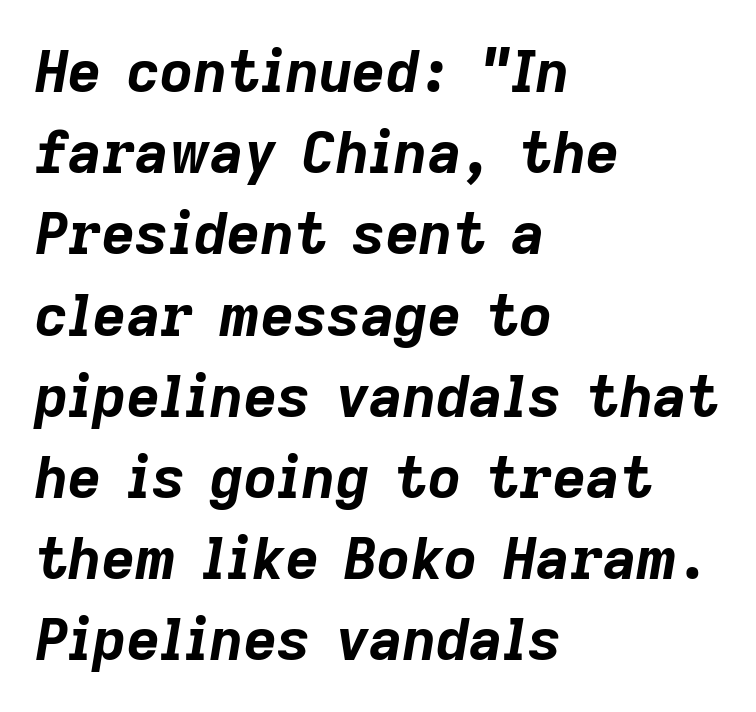
The image shows 58 px bold type, italic (leaning right); set left-aligned, normal line spacing (1.4x), normal letter spacing, not underlined; low stroke contrast and a medium x-height.
